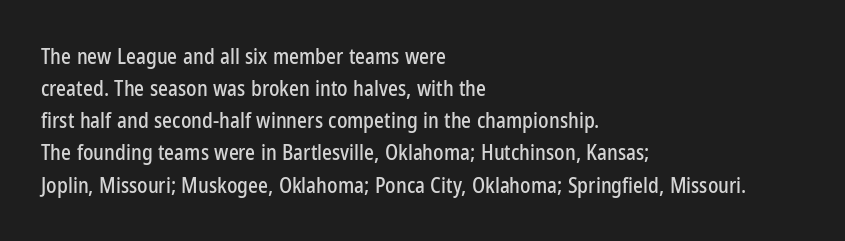
Q: Is the text italic (slanted)? A: No, it is upright.
Q: Is the text underlined? A: No.
Q: How is the paragraph aligned? A: Left-aligned.
Q: Is the spacing between letters normal or unusually wide? A: Normal.
Q: Is the spacing between lines tight, normal or loose? A: Normal.
